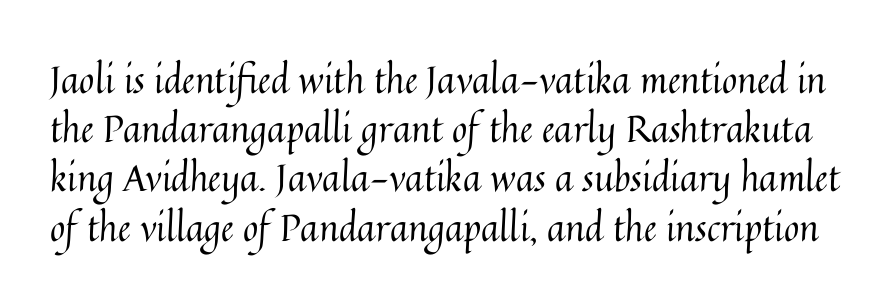
In terms of letterspacing, this is plain default setting. Is the type heavy? It reads as light-to-regular instead. Horizontal bands of white between lines are of average thickness. Character widths vary here, with narrow letters taking less room than wide ones. A bare baseline throughout the passage.
